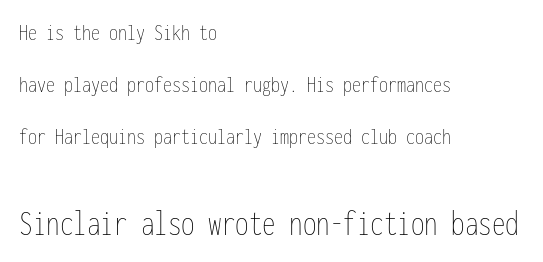
Spacing verdict: monospaced, one width for all characters. Rule under the text: the space is simply empty. Compared with typical paragraphs, the rows here are farther apart. This layout puts the modest block above and the oversized block below. A classic flush-left, rag-right setting is used for this passage. Characters remain perfectly vertical along every line.
